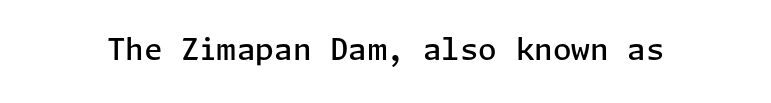
{"serif": "no", "italic": "no", "bold": "semi", "weight": "semibold", "width": "normal", "stroke_contrast": "low", "x_height": "medium", "underline": "no", "letter_spacing": "normal", "letter_spacing_em": 0.0, "glyph_px": 30}
